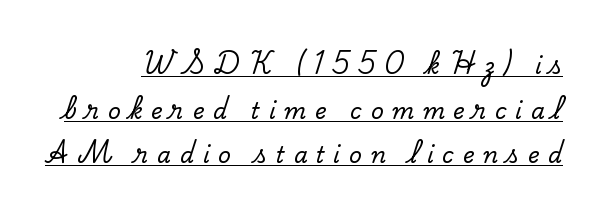
Leading: increased. Inter-character spacing is expanded well beyond the font's built-in metrics. Students, observe the line beneath the letters — that is underlining.
